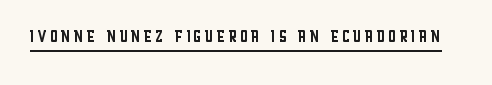
Q: Is the text bold? A: No.
Q: Is the text italic (slanted)? A: No, it is upright.
Q: Is the text underlined? A: Yes.
